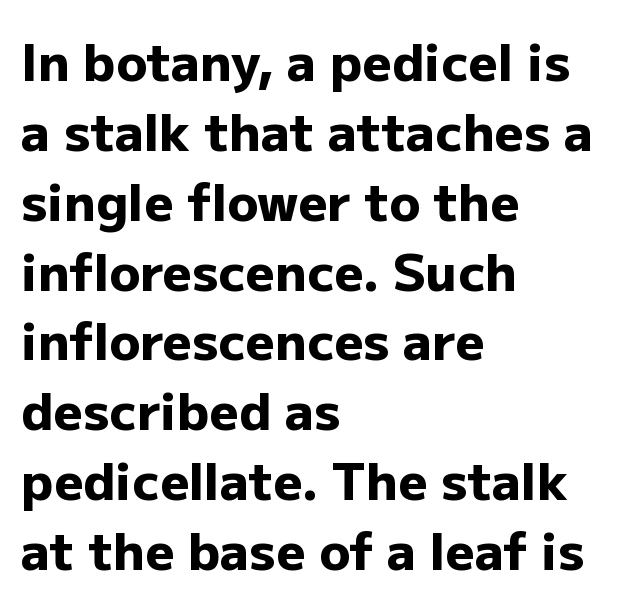
Q: Is the text bold? A: Yes.
Q: Is the text italic (slanted)? A: No, it is upright.
Q: Is the typeface a serif or a sans-serif typeface? A: Sans-serif.
Q: Is the text underlined? A: No.
Q: How is the paragraph aligned? A: Left-aligned.
Q: Is the spacing between letters normal or unusually wide? A: Normal.
Q: Is the spacing between lines tight, normal or loose? A: Normal.
Q: Width (condensed, normal, or wide)? A: Normal.
Q: Stroke contrast? A: Low.
Q: x-height? A: Medium.
Q: Monospaced? A: No.
